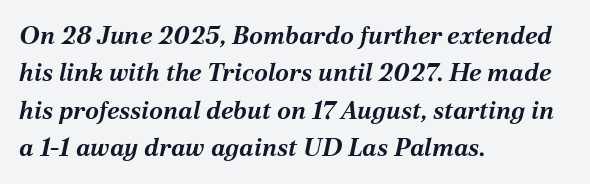
{"italic": "yes", "lean": "right", "slant_degrees": 12, "bold": "yes", "underline": "no", "align": "left", "line_spacing": "normal", "line_spacing_ratio": 1.5, "letter_spacing": "normal", "letter_spacing_em": 0.0, "glyph_px": 25}
